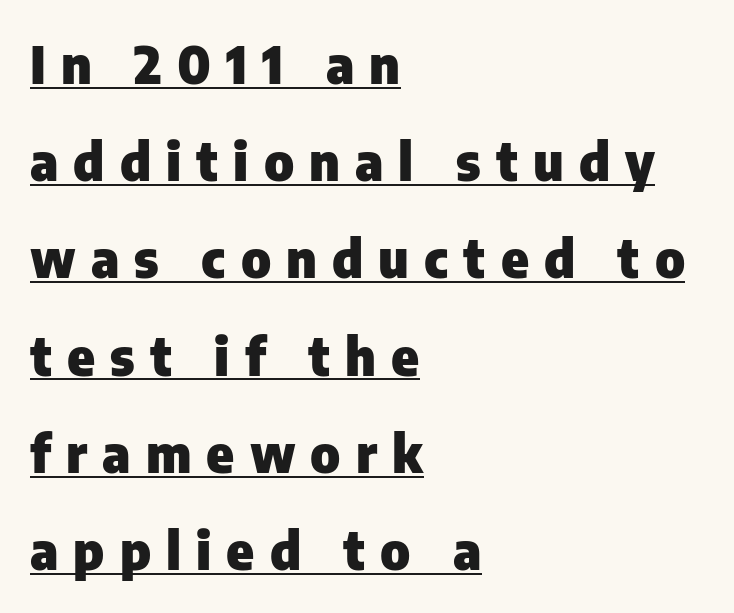
The image shows 52 px heavy sans-serif type, upright; set left-aligned, line spacing 1.87x, unusually wide letter spacing (+0.29 em), underlined; low stroke contrast and a medium x-height.
